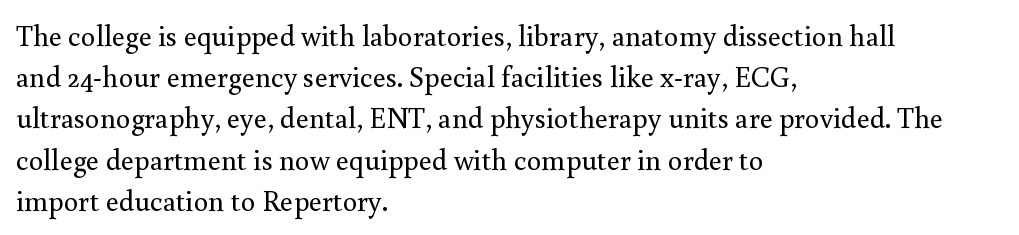
The image shows 29 px regular-weight serif type, upright; set left-aligned, normal line spacing (1.42x), normal letter spacing, not underlined; medium stroke contrast and a small x-height.
